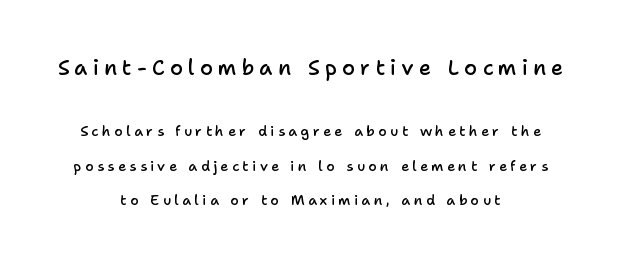
Q: Is the text bold? A: Semi-bold.
Q: Is the text italic (slanted)? A: No, it is upright.
Q: Is the text underlined? A: No.
Q: How is the paragraph aligned? A: Centered.
Q: Is the spacing between letters normal or unusually wide? A: Unusually wide.
Q: Is the spacing between lines tight, normal or loose? A: Loose.
Q: Which block of text is set in a larger size, the first (top) or the second (bottom)? A: The first (top) one.
